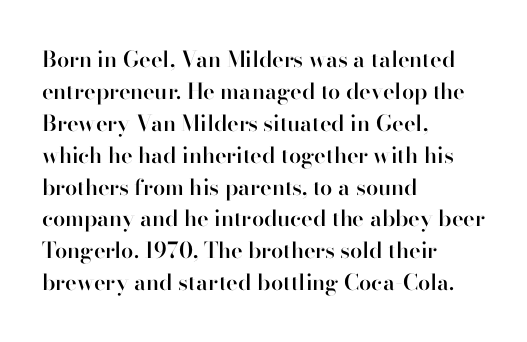
The image shows 22 px text type, upright; set left-aligned, normal line spacing (1.45x), normal letter spacing, not underlined.
